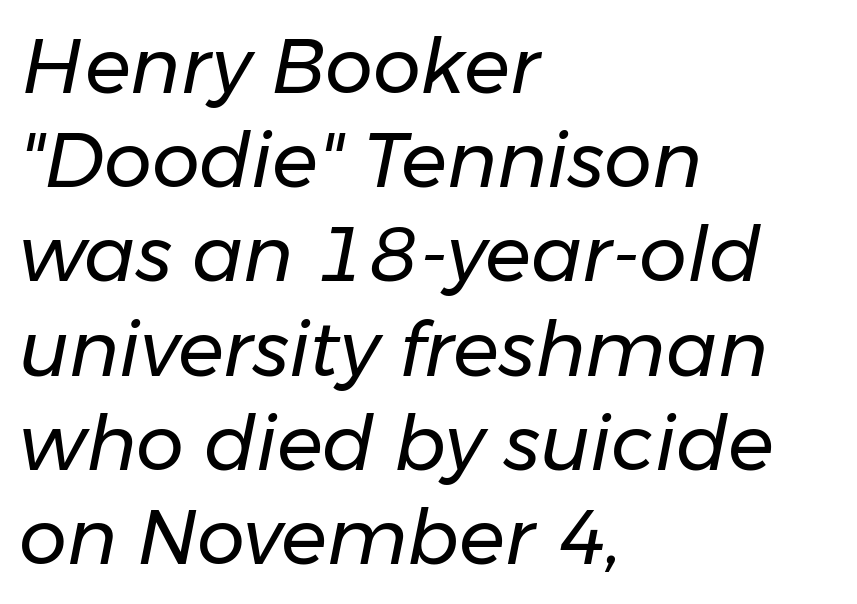
The cut favours lightness, reaching ordinary text weight at its darkest. The horizontal fit of the characters is conventional and even. Varying glyph widths throughout — classic text-font behaviour. The words here are not underlined. Does the copy run flush right? No — it runs flush left. A typesetter would mark this as italic.
